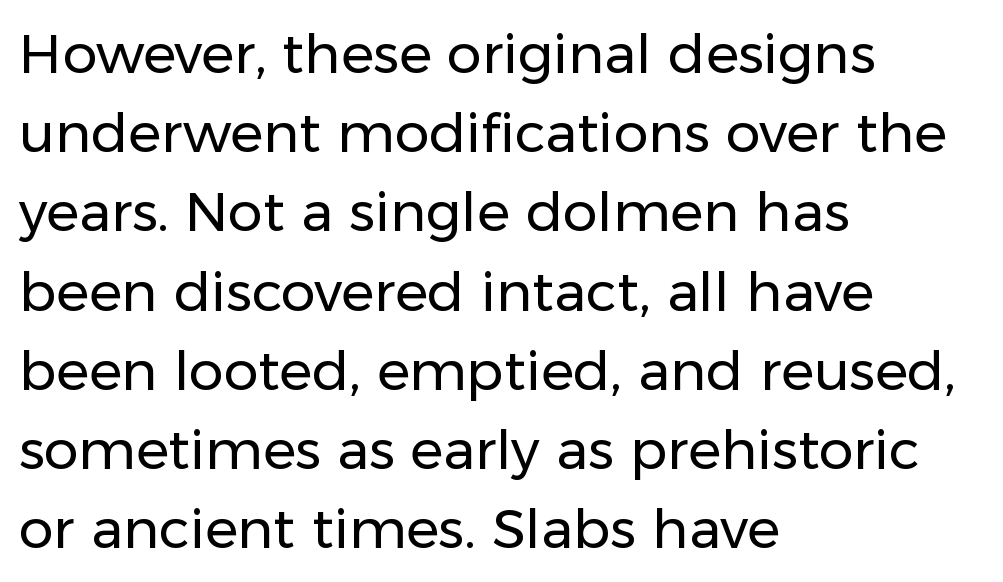
The axis of the letterforms is exactly vertical. Evenly set lines give the paragraph a standard silhouette. In terms of letterspacing, this is plain default setting. Each letter keeps its own natural width here, so spacing adapts to shape. The characters display no serif detailing; their extremities are plain.
